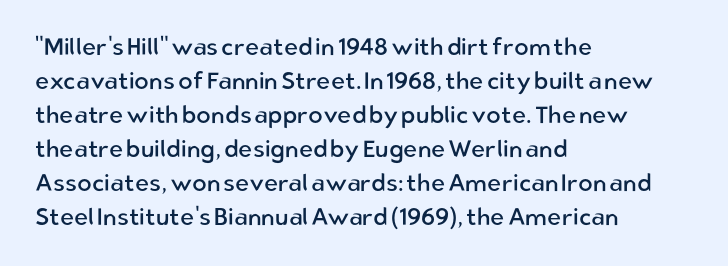
Just letters on the line, the space beneath them empty. The lines sit at an ordinary, default distance from one another. Reading down the block, your eye returns to a fixed left position each line. Think standard paragraph weight, or any step lighter than that.
